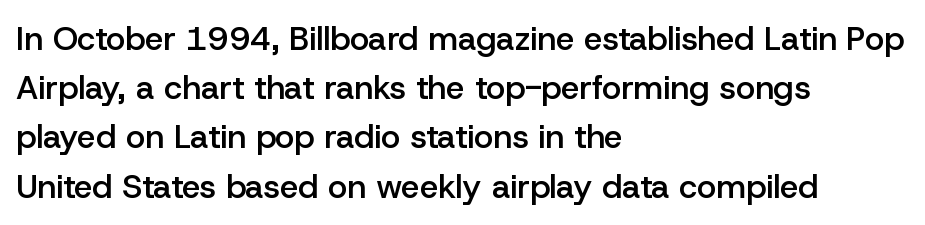
Anything drawn beneath the words? Only blank space. A typesetter would call this proportional, since set widths differ per character. If you measured baseline to baseline, you'd find a middling distance. The font family rendered here belongs to the sans-serif group.
